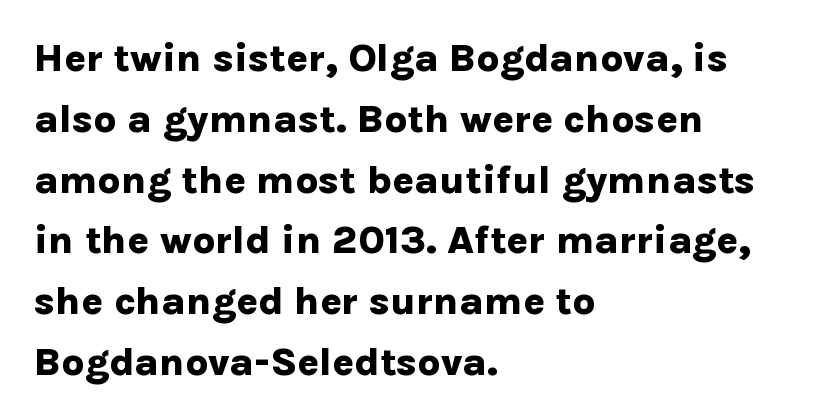
Check under the words: just untouched page. This sample uses a sans-serif face. Tracking value appears to be zero — textbook default spacing. A full-strength bold gives these letters their thick strokes. The axis of the letterforms is exactly vertical.
